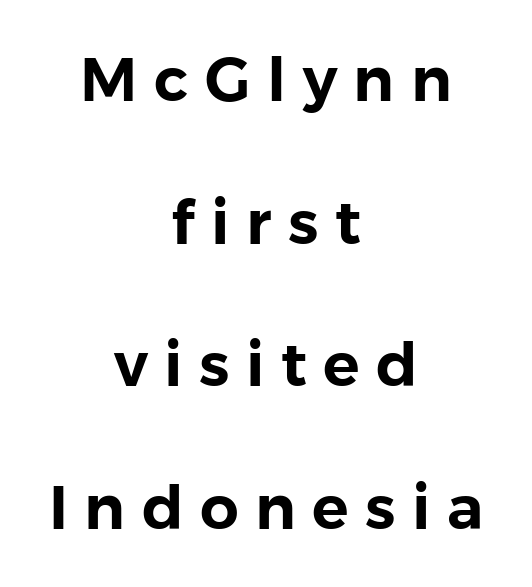
Q: Is the text italic (slanted)? A: No, it is upright.
Q: Is the typeface a serif or a sans-serif typeface? A: Sans-serif.
Q: Is the text underlined? A: No.
Q: How is the paragraph aligned? A: Centered.
Q: Is the spacing between letters normal or unusually wide? A: Unusually wide.
Q: Is the spacing between lines tight, normal or loose? A: Loose.
Q: Width (condensed, normal, or wide)? A: Normal.
Q: x-height? A: Medium.
Q: Monospaced? A: No.
